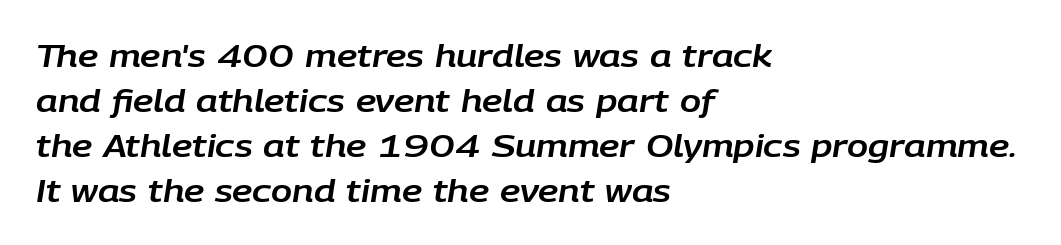
Q: Is the text italic (slanted)? A: Yes, it leans right by about 9 degrees.
Q: Is the text underlined? A: No.
Q: How is the paragraph aligned? A: Left-aligned.
Q: Is the spacing between letters normal or unusually wide? A: Normal.
Q: Is the spacing between lines tight, normal or loose? A: Normal.
Q: Width (condensed, normal, or wide)? A: Normal.
Q: Stroke contrast? A: Low.
Q: x-height? A: Large.
Q: Monospaced? A: No.
